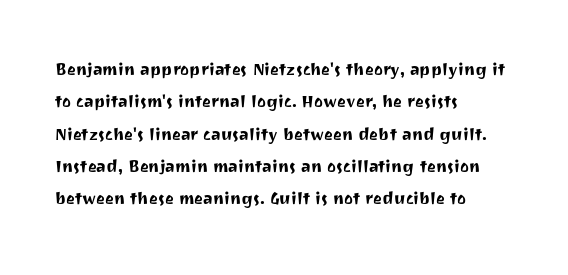
Q: Is the text italic (slanted)? A: No, it is upright.
Q: Is the text underlined? A: No.
Q: How is the paragraph aligned? A: Left-aligned.
Q: Is the spacing between letters normal or unusually wide? A: Normal.
Q: Is the spacing between lines tight, normal or loose? A: Normal.
